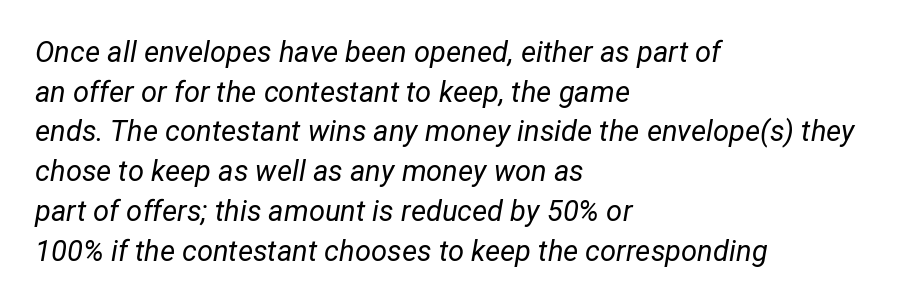
Is the type slanted? Yes — the strokes lean at a clear angle. Teacher's note: observe the even left margin — that is flush-left alignment. Check under the words: just untouched page. Letters have the restrained weight of plain body copy at most. A typesetter would call this leading conventional body-copy spacing. A typesetter would call this proportional, since set widths differ per character.
